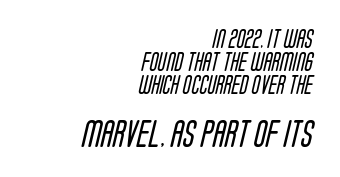
{"serif": "no", "bold": "no", "weight": "regular", "width": "condensed", "stroke_contrast": "low", "x_height": "large", "monospaced": "no", "underline": "no", "align": "right", "line_spacing_ratio": 1.21, "letter_spacing": "normal", "letter_spacing_em": 0.0, "larger_block": "second", "size_ratio": 1.47, "glyph_px": 28}
